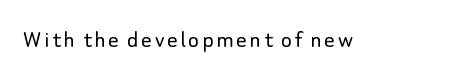
On a weight scale, this lands at 450 or below. The gap between lines stays unmarked. Notice how the stems are strictly vertical — no italics here.
